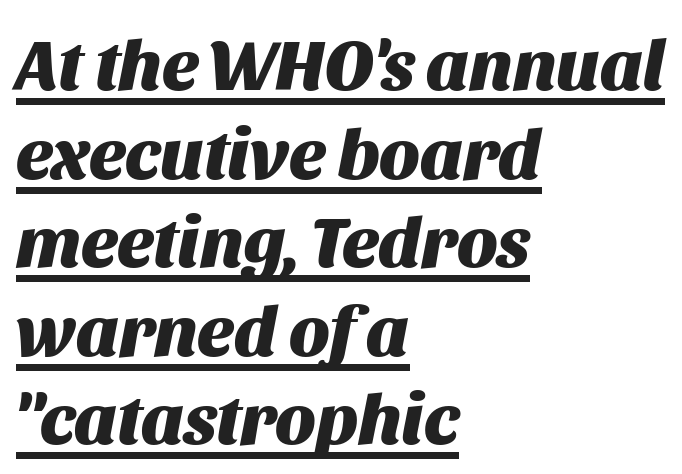
The image shows 72 px heavy type, italic (leaning right); set left-aligned, line spacing 1.23x, normal letter spacing, underlined; medium stroke contrast and a large x-height.
